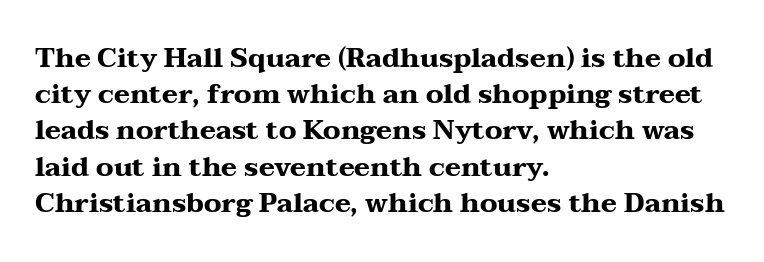
{"italic": "no", "bold": "yes", "underline": "no", "align": "left", "line_spacing": "normal", "line_spacing_ratio": 1.34, "letter_spacing": "normal", "letter_spacing_em": 0.0, "glyph_px": 27}
